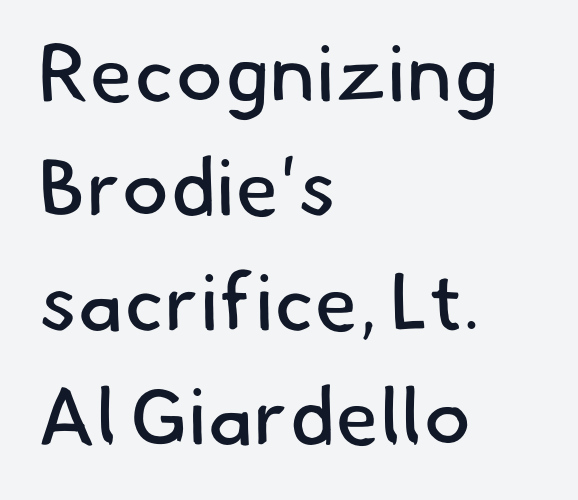
{"serif": "no", "bold": "no", "weight": "regular", "width": "normal", "stroke_contrast": "low", "x_height": "small", "monospaced": "no", "underline": "no", "align": "left", "line_spacing": "normal", "line_spacing_ratio": 1.43, "letter_spacing": "normal", "letter_spacing_em": 0.0, "glyph_px": 80}
